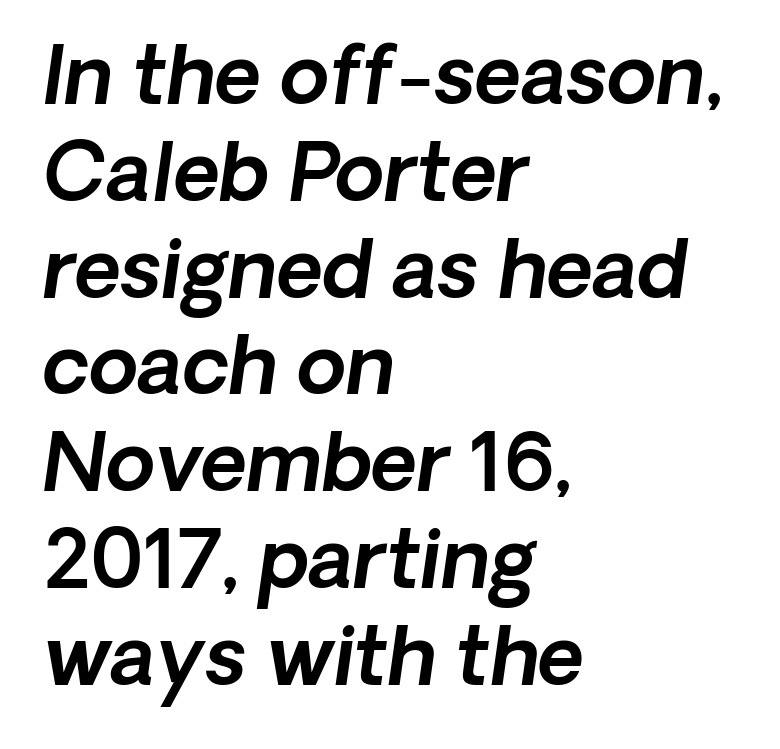
{"italic": "yes", "lean": "right", "slant_degrees": 8, "width": "normal", "x_height": "medium", "monospaced": "no", "underline": "no", "align": "left", "line_spacing_ratio": 1.21, "letter_spacing": "normal", "letter_spacing_em": 0.0, "glyph_px": 80}
